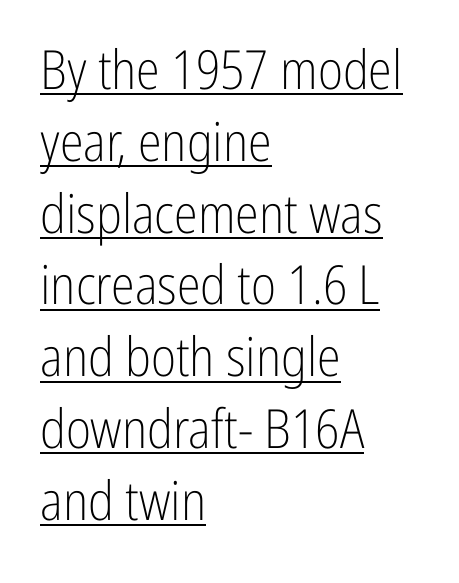
The image shows 54 px light, condensed sans-serif type, upright; set left-aligned, normal line spacing (1.33x), normal letter spacing, underlined; low stroke contrast and a medium x-height.
